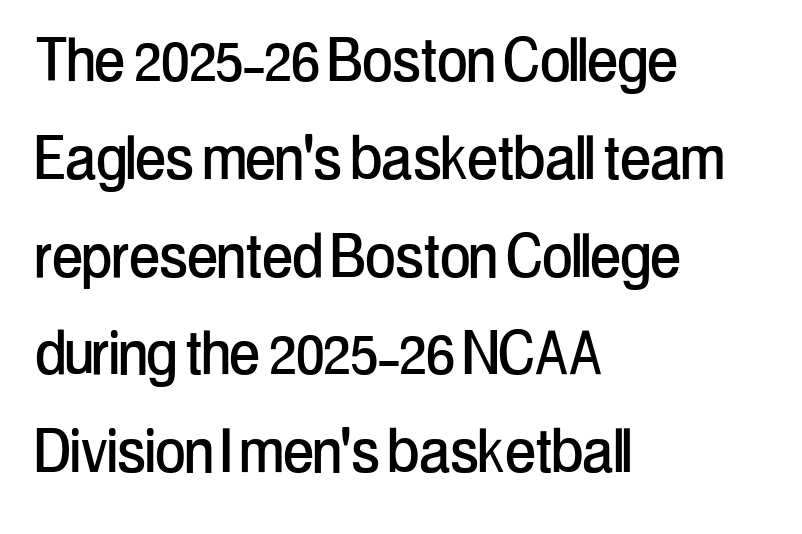
Q: Is the text italic (slanted)? A: No, it is upright.
Q: Is the typeface a serif or a sans-serif typeface? A: Sans-serif.
Q: Is the text underlined? A: No.
Q: How is the paragraph aligned? A: Left-aligned.
Q: Is the spacing between letters normal or unusually wide? A: Normal.
Q: Is the spacing between lines tight, normal or loose? A: Normal.
Q: Width (condensed, normal, or wide)? A: Condensed.
Q: Stroke contrast? A: Low.
Q: x-height? A: Medium.
Q: Monospaced? A: No.
